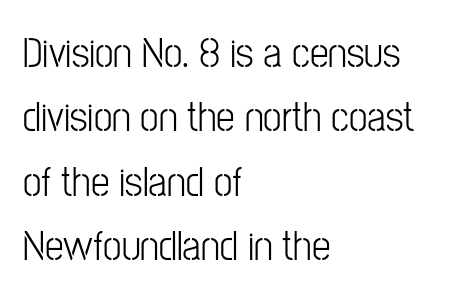
The lines sit at an ordinary, default distance from one another. Stems and bowls with no extra thickness — not bold. This rendering leaves character spacing at its baseline value. Unlike a traditional serif, this face leaves its strokes unadorned.
